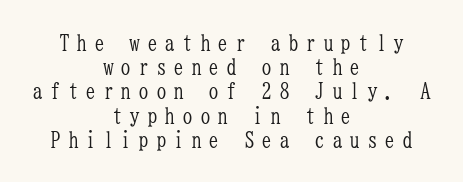
{"italic": "no", "bold": "no", "underline": "no", "align": "center", "line_spacing": "tight", "line_spacing_ratio": 1.1, "letter_spacing": "wide", "letter_spacing_em": 0.3, "glyph_px": 22}
